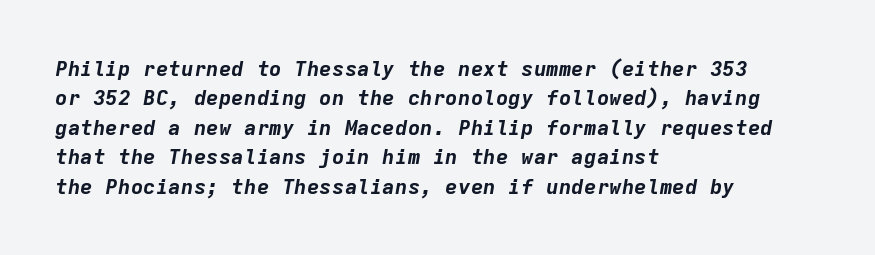
Q: Is the text bold? A: Yes.
Q: Is the text italic (slanted)? A: Yes, it leans right by about 9 degrees.
Q: Is the text underlined? A: No.
Q: How is the paragraph aligned? A: Left-aligned.
Q: Is the spacing between letters normal or unusually wide? A: Normal.
Q: Is the spacing between lines tight, normal or loose? A: Normal.
